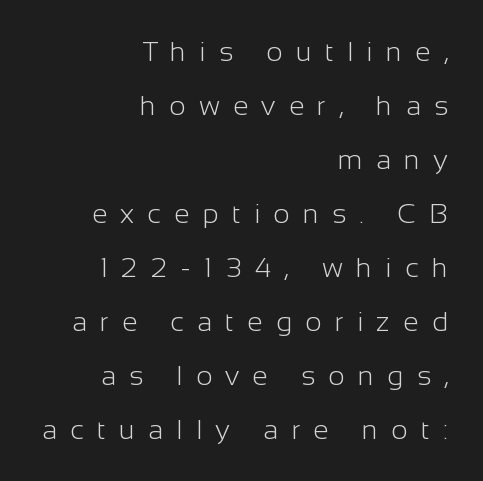
The image shows 28 px light sans-serif type, upright; set right-aligned, loose line spacing (1.93x), unusually wide letter spacing (+0.47 em), not underlined; low stroke contrast and a medium x-height.
